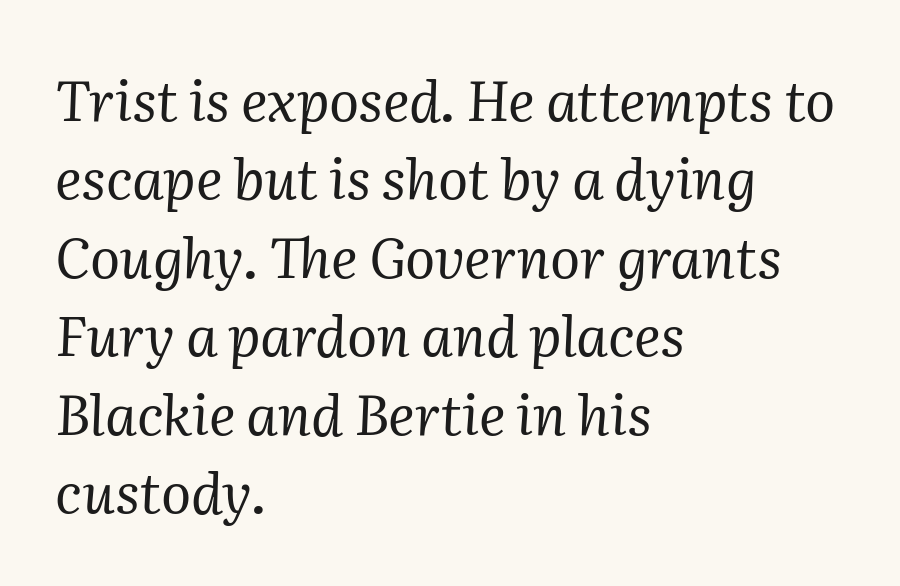
These lines stack with their left ends in a neat column. The baseline area is clear. These lines were composed using italics. These lines sit exactly where default settings would place them. The type family on display is of the serif kind. The letterforms sit shoulder to shoulder at normal distance.
